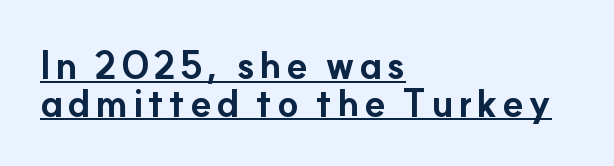
Q: Is the text bold? A: Yes.
Q: Is the text italic (slanted)? A: No, it is upright.
Q: Is the typeface a serif or a sans-serif typeface? A: Sans-serif.
Q: Is the text underlined? A: Yes.
Q: How is the paragraph aligned? A: Left-aligned.
Q: Is the spacing between lines tight, normal or loose? A: Tight.
Q: Width (condensed, normal, or wide)? A: Normal.
Q: Stroke contrast? A: Low.
Q: x-height? A: Small.
Q: Monospaced? A: No.
